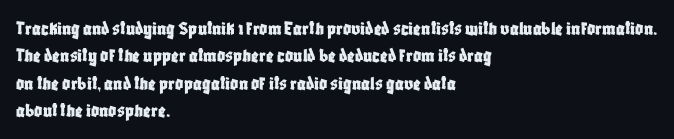
Q: Is the text italic (slanted)? A: No, it is upright.
Q: Is the text underlined? A: No.
Q: How is the paragraph aligned? A: Left-aligned.
Q: Is the spacing between letters normal or unusually wide? A: Normal.
Q: Is the spacing between lines tight, normal or loose? A: Normal.
